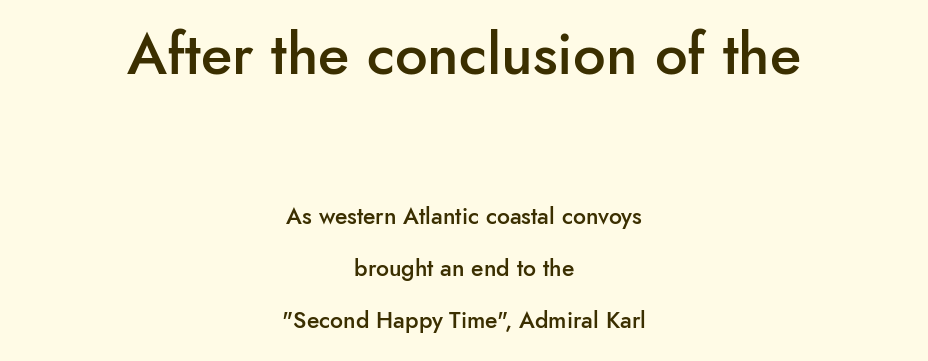
{"serif": "no", "italic": "no", "bold": "semi", "weight": "semibold", "width": "normal", "stroke_contrast": "low", "x_height": "small", "monospaced": "no", "underline": "no", "align": "center", "line_spacing": "loose", "line_spacing_ratio": 2.27, "letter_spacing": "normal", "letter_spacing_em": 0.0, "larger_block": "first", "size_ratio": 2.52, "glyph_px": 58}
